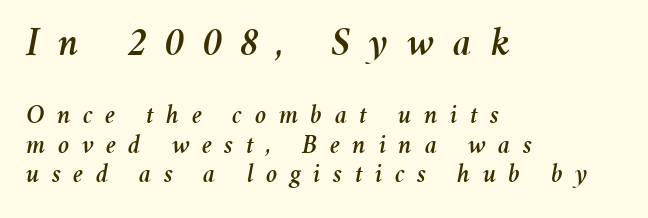
The image shows 41 px text type, italic (leaning right); set left-aligned, tight line spacing (1.1x), unusually wide letter spacing (+0.46 em), not underlined; the first (top) block is 1.52x larger; medium stroke contrast and a medium x-height.
